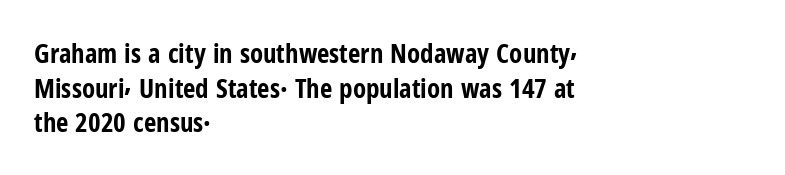
{"italic": "no", "bold": "yes", "underline": "no", "align": "left", "line_spacing": "normal", "line_spacing_ratio": 1.28, "letter_spacing": "normal", "letter_spacing_em": 0.0, "glyph_px": 27}
